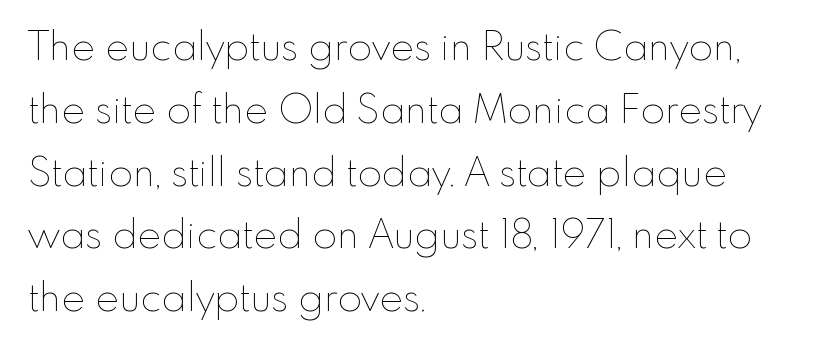
A normal amount of white space separates one row of letters from the next. This is roman type, the default non-slanted kind. A typesetter would call this proportional, since set widths differ per character. This rendering leaves character spacing at its baseline value. Teacher's note: observe the even left margin — that is flush-left alignment. These glyphs show unthickened strokes, regular width or finer.
